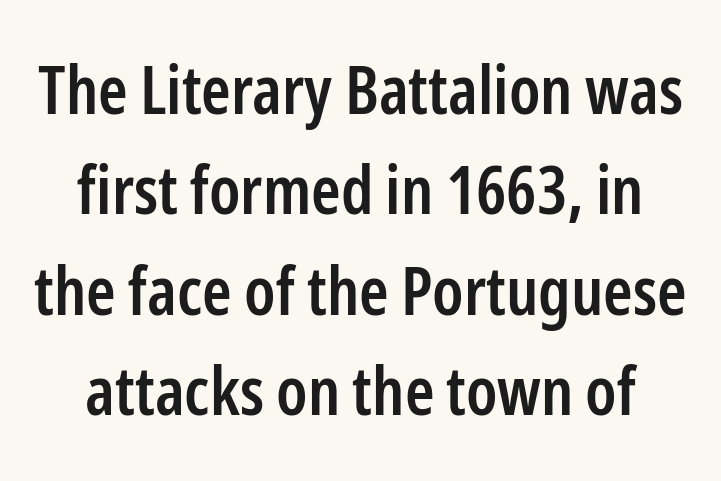
The image shows 67 px semibold, condensed sans-serif type, upright; set normal line spacing (1.5x), normal letter spacing, not underlined; low stroke contrast and a medium x-height.
